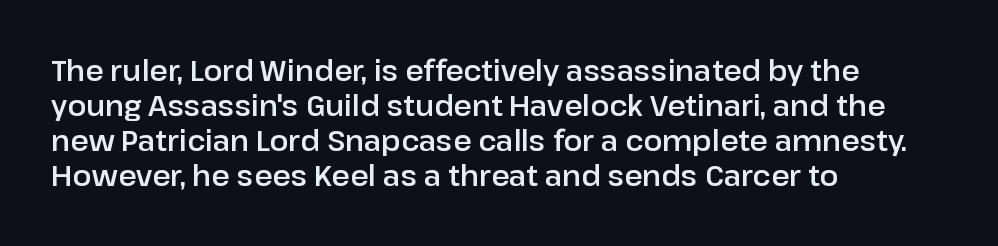
{"serif": "no", "italic": "no", "width": "normal", "stroke_contrast": "low", "x_height": "medium", "monospaced": "no", "underline": "no", "align": "left", "line_spacing": "normal", "line_spacing_ratio": 1.25, "letter_spacing": "normal", "letter_spacing_em": 0.0, "glyph_px": 28}
